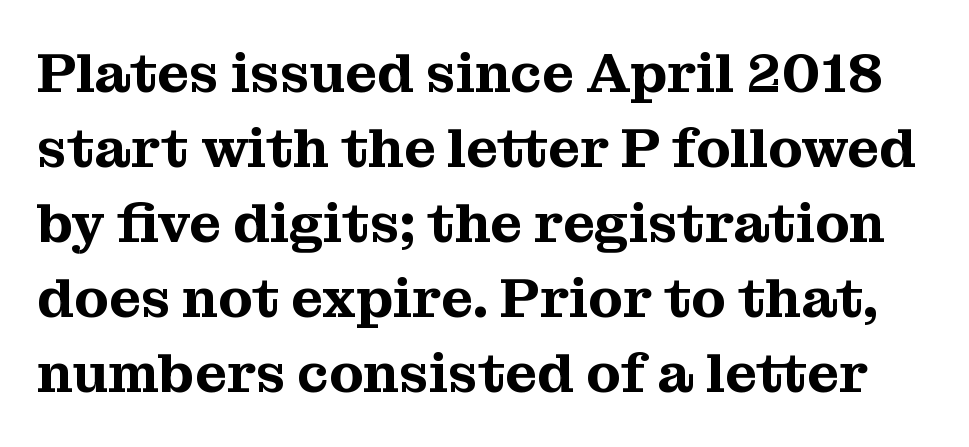
The image shows 56 px serif type, upright; set normal line spacing (1.34x), normal letter spacing, not underlined; medium stroke contrast and a medium x-height.
